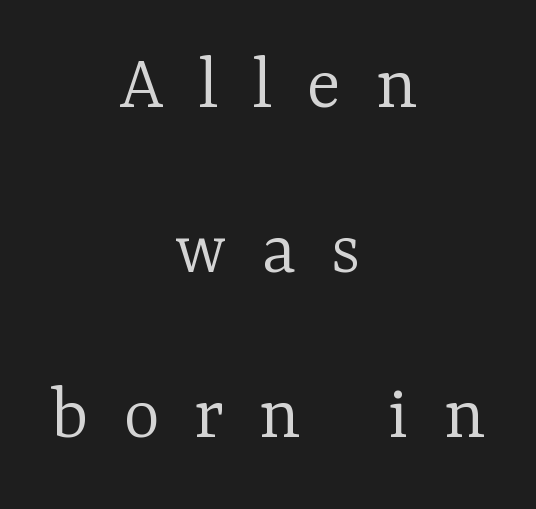
Q: Is the text bold? A: No.
Q: Is the text italic (slanted)? A: No, it is upright.
Q: Is the typeface a serif or a sans-serif typeface? A: Serif.
Q: Is the text underlined? A: No.
Q: How is the paragraph aligned? A: Centered.
Q: Is the spacing between letters normal or unusually wide? A: Unusually wide.
Q: Is the spacing between lines tight, normal or loose? A: Loose.
Q: Width (condensed, normal, or wide)? A: Normal.
Q: Stroke contrast? A: Low.
Q: x-height? A: Medium.
Q: Monospaced? A: No.
